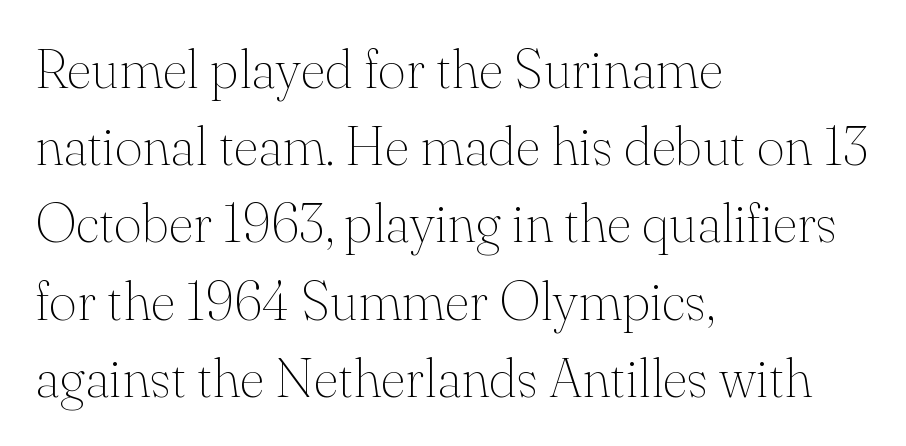
{"serif": "yes", "italic": "no", "bold": "no", "weight": "thin", "width": "normal", "stroke_contrast": "medium", "x_height": "small", "monospaced": "no", "underline": "no", "align": "left", "line_spacing": "normal", "line_spacing_ratio": 1.43, "letter_spacing": "normal", "letter_spacing_em": 0.0, "glyph_px": 54}
